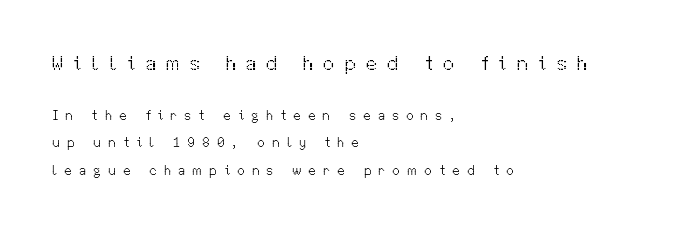
The letters stand straight up with perfectly vertical stems. In CSS terms this would be text-align: left. A student would notice the top passage is typeset larger than what follows. Compared with typical paragraphs, the rows here are farther apart. The zone under the glyphs is completely vacant. Substantial extra tracking has been applied to these lines.
